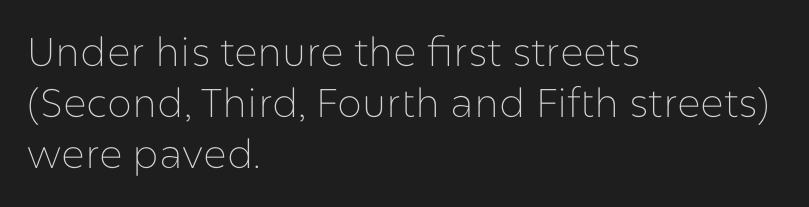
This is roman type, the default non-slanted kind. Short note: letters normally spaced. The compositor pushed each line to the left boundary. Rows of type keep a routine distance in the vertical direction. Vertical stems look standard width or narrower in stroke.
